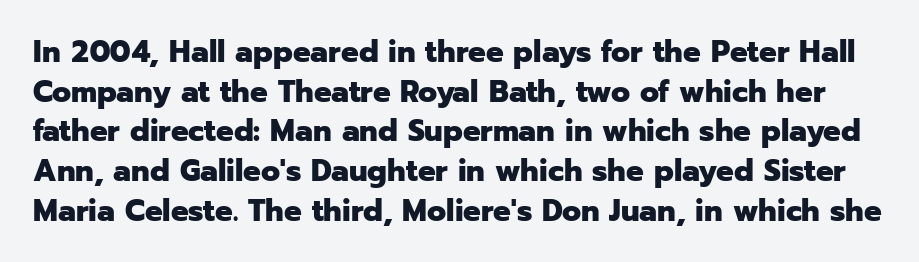
The image shows 31 px heavy sans-serif type, upright; set normal line spacing (1.28x), normal letter spacing, not underlined; low stroke contrast and a medium x-height.
